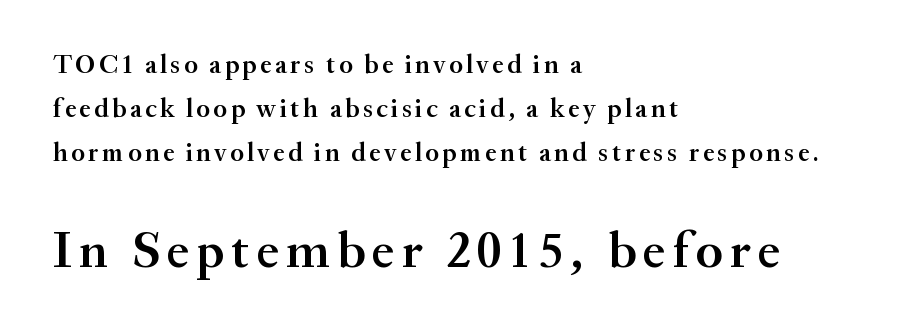
The image shows 52 px semibold serif type, upright; set left-aligned, normal line spacing (1.7x), not underlined; the second (bottom) block is 2.0x larger; medium stroke contrast and a small x-height.
